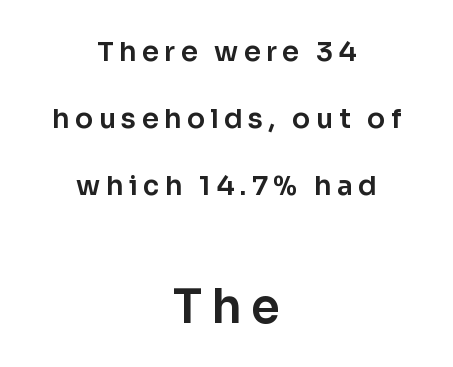
Q: Is the text italic (slanted)? A: No, it is upright.
Q: Is the typeface a serif or a sans-serif typeface? A: Sans-serif.
Q: Is the text underlined? A: No.
Q: How is the paragraph aligned? A: Centered.
Q: Is the spacing between letters normal or unusually wide? A: Unusually wide.
Q: Is the spacing between lines tight, normal or loose? A: Loose.
Q: Which block of text is set in a larger size, the first (top) or the second (bottom)? A: The second (bottom) one.
Q: Width (condensed, normal, or wide)? A: Normal.
Q: Stroke contrast? A: Low.
Q: x-height? A: Medium.
Q: Monospaced? A: No.
